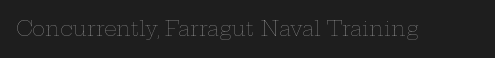
Posture: upright roman. Short note: letters normally spaced. The weight would be labelled regular, book, light, or lighter still. Lines of text with bare space underneath.
